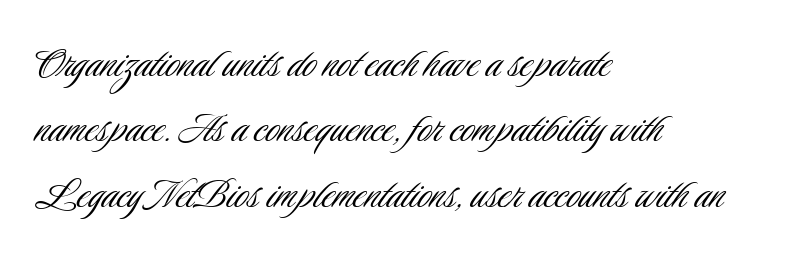
Letters have the restrained weight of plain body copy at most. No extra tracking has been applied to these lines. Proportional: the letters do not fall into vertical columns.
